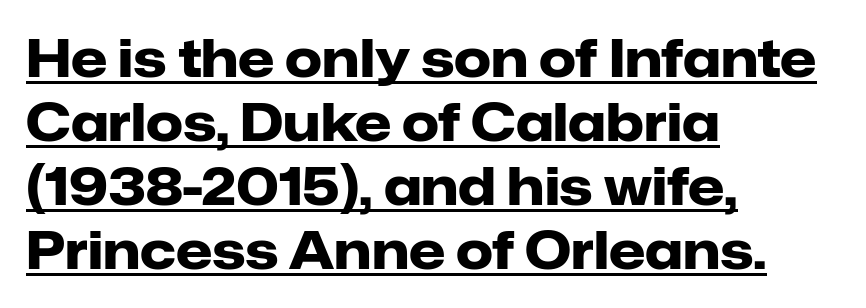
The image shows 52 px heavy sans-serif type, upright; set left-aligned, line spacing 1.23x, normal letter spacing, underlined; low stroke contrast and a medium x-height.
